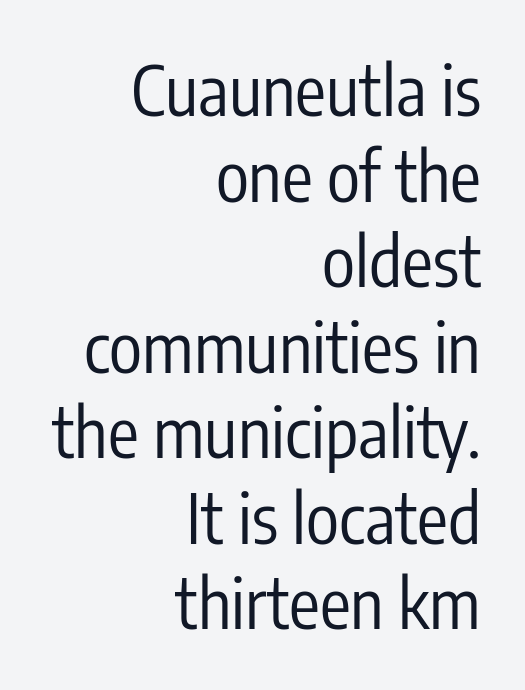
The paragraph has a hard right edge and a soft left edge. Posture: straight, roman, zero tilt. The rendering uses natural spacing where letterforms have individual widths. Stem width sits at or under what a default text font uses. Plain, unruled lines of type.
